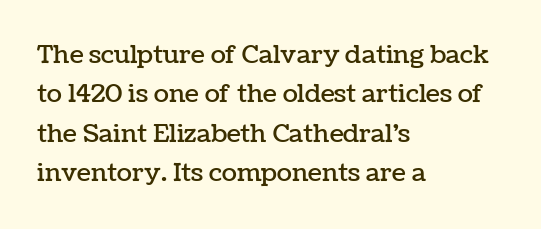
The image shows 25 px text type, upright; set left-aligned, normal line spacing (1.58x), normal letter spacing, not underlined.
